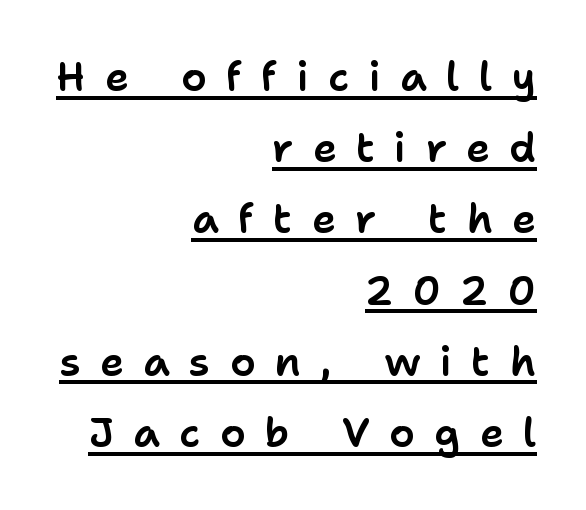
{"serif": "no", "italic": "no", "width": "normal", "stroke_contrast": "low", "x_height": "medium", "monospaced": "no", "underline": "yes", "align": "right", "line_spacing_ratio": 1.78, "letter_spacing": "wide", "letter_spacing_em": 0.49, "glyph_px": 40}
